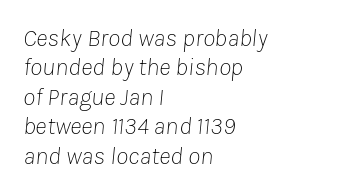
{"italic": "yes", "lean": "right", "slant_degrees": 8, "bold": "no", "underline": "no", "align": "left", "line_spacing_ratio": 1.18, "letter_spacing": "normal", "letter_spacing_em": 0.0, "glyph_px": 25}
